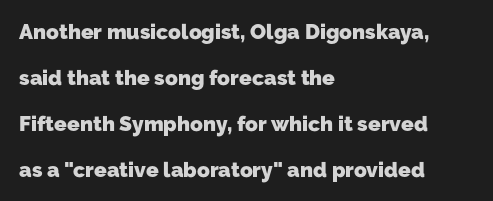
Q: Is the text bold? A: Yes.
Q: Is the text underlined? A: No.
Q: How is the paragraph aligned? A: Left-aligned.
Q: Is the spacing between letters normal or unusually wide? A: Normal.
Q: Is the spacing between lines tight, normal or loose? A: Loose.
